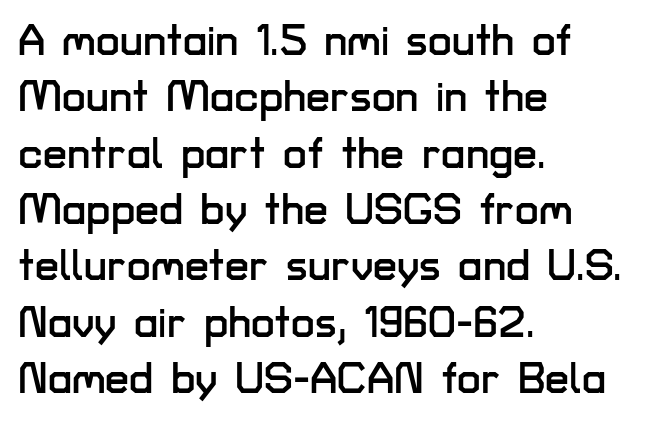
{"serif": "no", "italic": "no", "width": "normal", "stroke_contrast": "low", "x_height": "medium", "monospaced": "no", "underline": "no", "align": "left", "line_spacing": "normal", "line_spacing_ratio": 1.31, "letter_spacing": "normal", "letter_spacing_em": 0.0, "glyph_px": 43}
